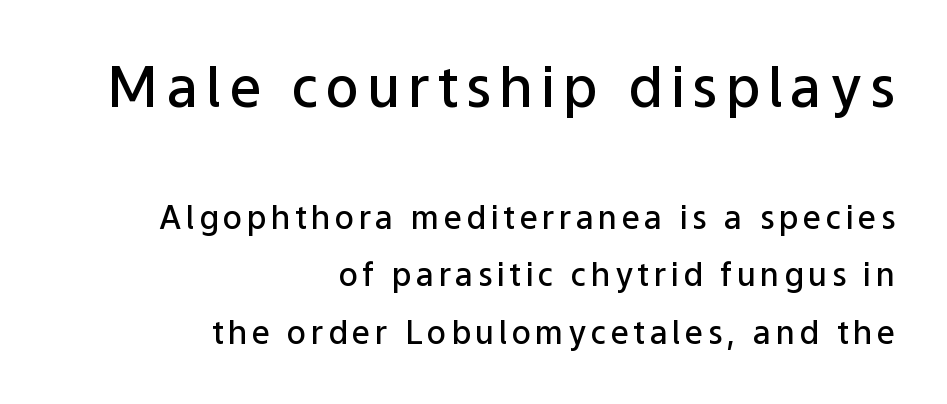
{"serif": "no", "italic": "no", "bold": "semi", "weight": "semibold", "width": "normal", "stroke_contrast": "low", "x_height": "medium", "monospaced": "no", "underline": "no", "align": "right", "line_spacing_ratio": 1.8, "larger_block": "first", "size_ratio": 1.75, "glyph_px": 56}
